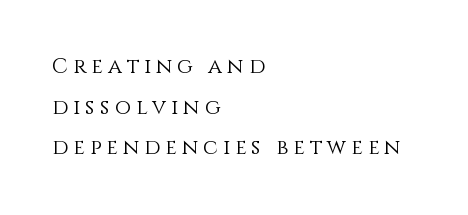
The image shows 21 px text type, upright; set left-aligned, loose line spacing (1.94x), unusually wide letter spacing (+0.24 em), not underlined.
